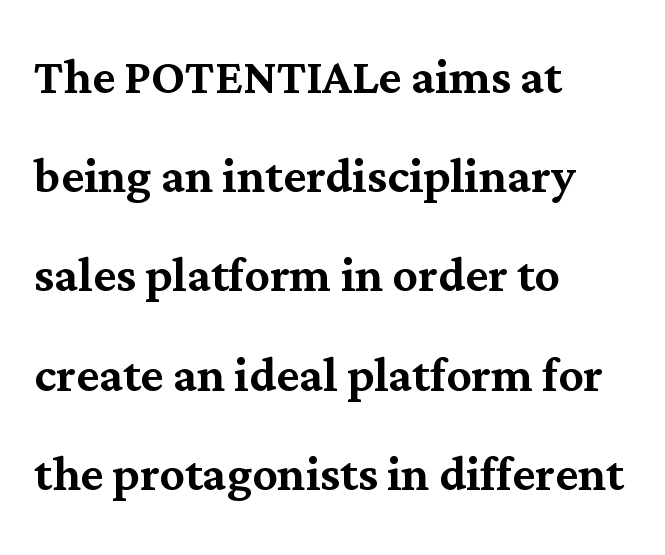
Q: Is the text italic (slanted)? A: No, it is upright.
Q: Is the typeface a serif or a sans-serif typeface? A: Serif.
Q: Is the text underlined? A: No.
Q: How is the paragraph aligned? A: Left-aligned.
Q: Is the spacing between letters normal or unusually wide? A: Normal.
Q: Is the spacing between lines tight, normal or loose? A: Normal.
Q: Width (condensed, normal, or wide)? A: Normal.
Q: Stroke contrast? A: Medium.
Q: x-height? A: Medium.
Q: Monospaced? A: No.
